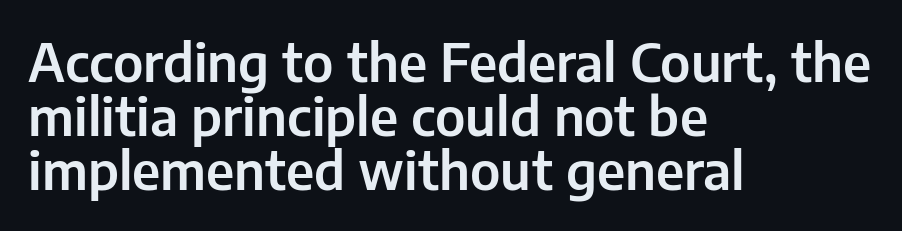
Is the block centered? No — it sits flush against the left margin. A typesetter would mark this as roman, not italic. Compared with typical body copy, the letter spacing here is the same. The letters carry no serifs — their stems end cleanly without finishing strokes. Closely set lines give the paragraph a compact silhouette.
